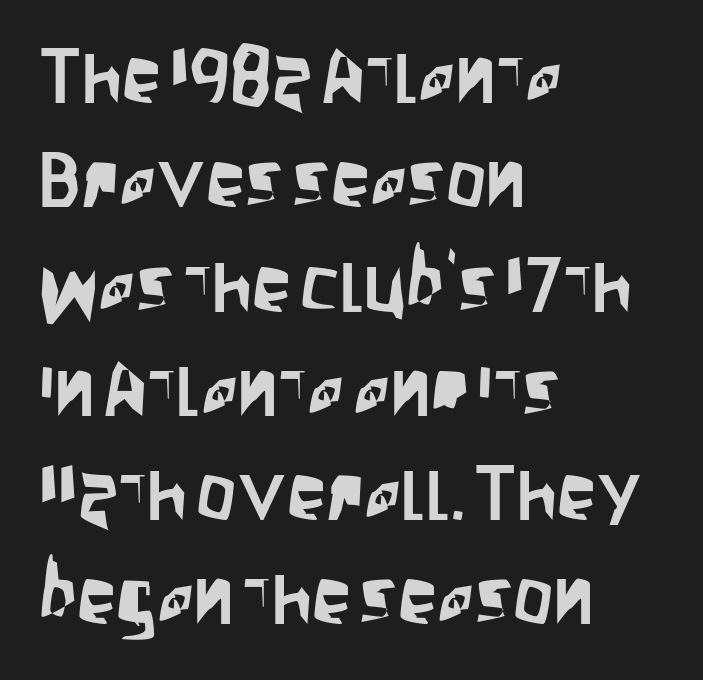
Q: Is the text italic (slanted)? A: No, it is upright.
Q: Is the typeface a serif or a sans-serif typeface? A: Sans-serif.
Q: Is the text underlined? A: No.
Q: How is the paragraph aligned? A: Left-aligned.
Q: Is the spacing between letters normal or unusually wide? A: Normal.
Q: Is the spacing between lines tight, normal or loose? A: Normal.
Q: Width (condensed, normal, or wide)? A: Condensed.
Q: Stroke contrast? A: Low.
Q: x-height? A: Large.
Q: Monospaced? A: No.
